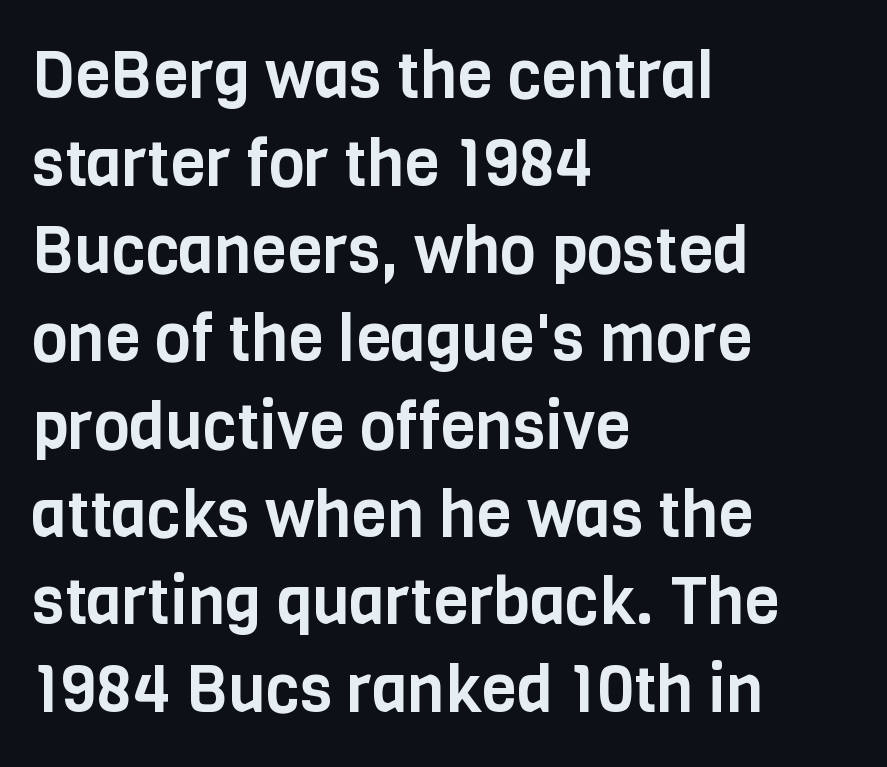
The image shows 65 px condensed sans-serif type, upright; set left-aligned, normal line spacing (1.35x), normal letter spacing, not underlined; low stroke contrast and a large x-height.
